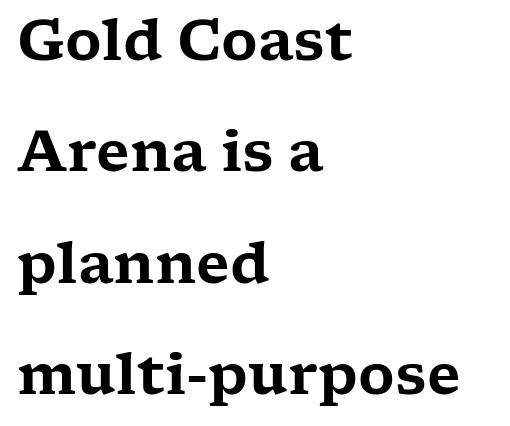
Q: Is the text italic (slanted)? A: No, it is upright.
Q: Is the typeface a serif or a sans-serif typeface? A: Serif.
Q: Is the text underlined? A: No.
Q: How is the paragraph aligned? A: Left-aligned.
Q: Is the spacing between letters normal or unusually wide? A: Normal.
Q: Is the spacing between lines tight, normal or loose? A: Loose.
Q: Width (condensed, normal, or wide)? A: Wide.
Q: Stroke contrast? A: Low.
Q: x-height? A: Medium.
Q: Monospaced? A: No.
